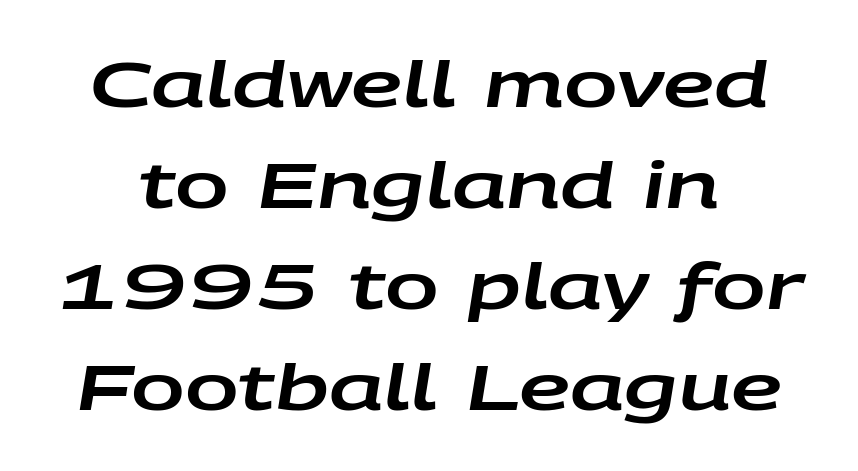
Q: Is the text italic (slanted)? A: Yes, it leans right by about 9 degrees.
Q: Is the text underlined? A: No.
Q: How is the paragraph aligned? A: Centered.
Q: Is the spacing between letters normal or unusually wide? A: Normal.
Q: Is the spacing between lines tight, normal or loose? A: Normal.
Q: Width (condensed, normal, or wide)? A: Wide.
Q: Stroke contrast? A: Low.
Q: x-height? A: Large.
Q: Monospaced? A: No.
